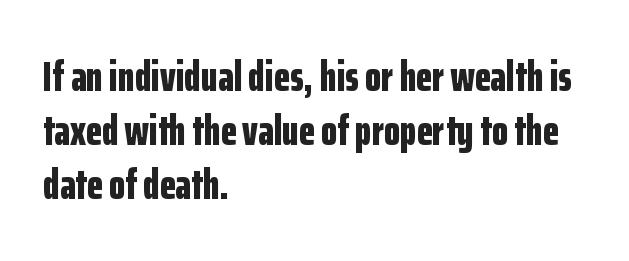
The image shows 42 px bold, condensed sans-serif type, upright; set left-aligned, normal line spacing (1.28x), normal letter spacing, not underlined; low stroke contrast and a medium x-height.
